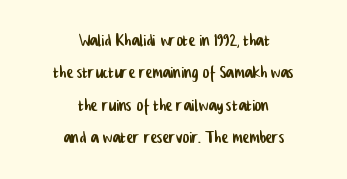
{"underline": "no", "align": "center", "line_spacing": "normal", "line_spacing_ratio": 1.54, "letter_spacing": "normal", "letter_spacing_em": 0.0, "glyph_px": 21}
